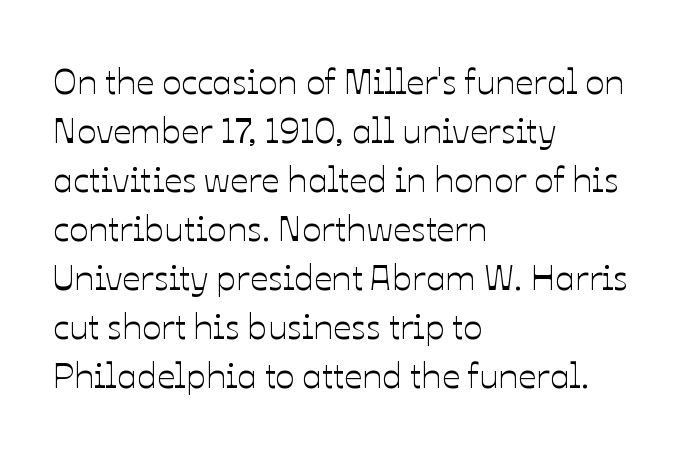
The image shows 36 px text type, upright; set left-aligned, normal line spacing (1.36x), normal letter spacing, not underlined; low stroke contrast and a medium x-height.
